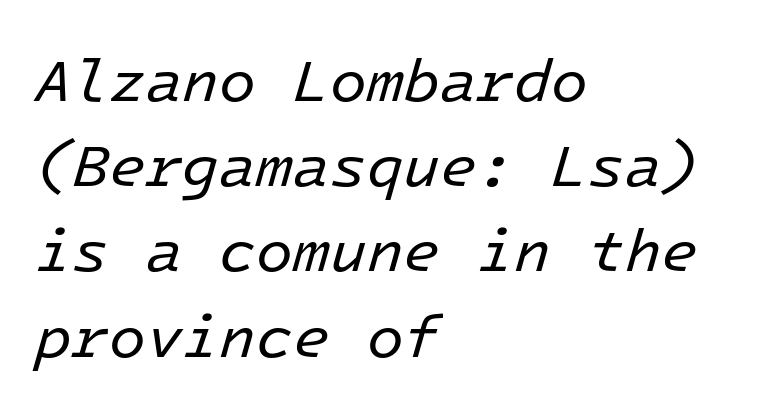
Italic: yes, the glyphs are oblique. Nobody touched the tracking dial on this one. Line beginnings align vertically; line endings do not. The specimen omits any rule beneath the text block's lines. Fixed-width glyphs throughout — classic coding-font behaviour.
